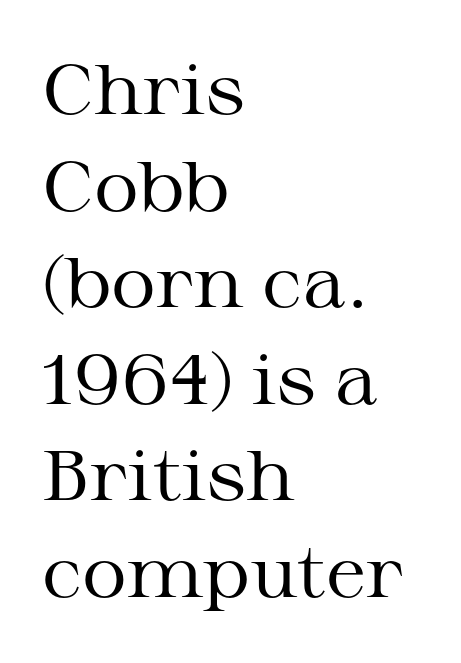
The vertical gap from one line to the next is medium. The zone under the glyphs is completely vacant. This sample is left-justified, so line endings fall wherever the words run out. Caption: standard tracking, unaltered. The font's upright variant was chosen for this text.
